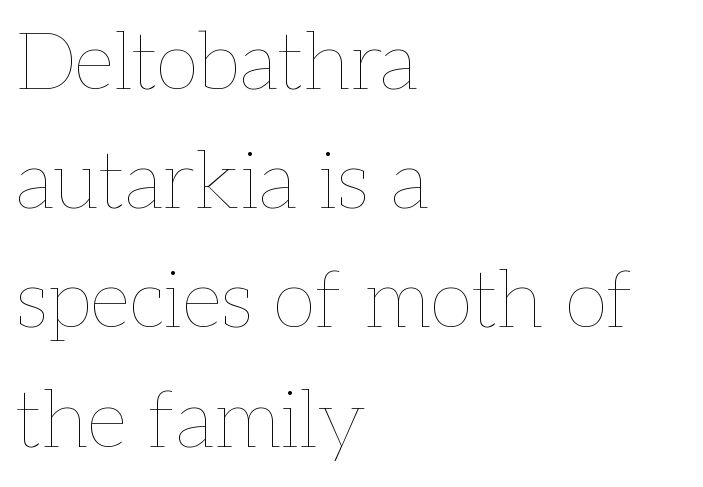
{"italic": "no", "bold": "no", "weight": "thin", "width": "normal", "stroke_contrast": "low", "x_height": "medium", "monospaced": "no", "underline": "no", "align": "left", "line_spacing": "normal", "line_spacing_ratio": 1.49, "letter_spacing": "normal", "letter_spacing_em": 0.0, "glyph_px": 80}
